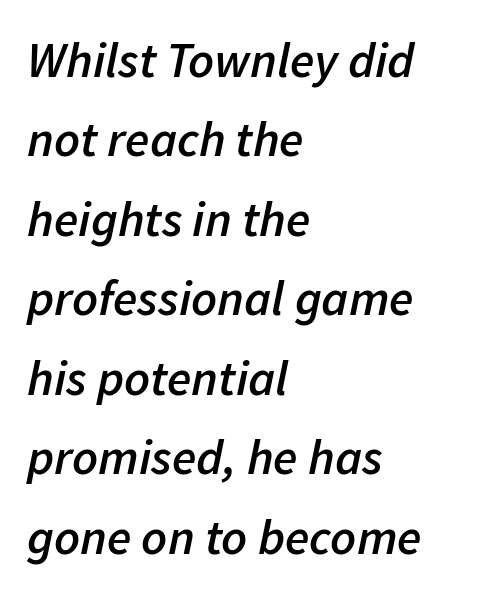
Q: Is the text bold? A: Semi-bold.
Q: Is the text italic (slanted)? A: Yes, it leans right by about 11 degrees.
Q: Is the text underlined? A: No.
Q: How is the paragraph aligned? A: Left-aligned.
Q: Is the spacing between letters normal or unusually wide? A: Normal.
Q: Is the spacing between lines tight, normal or loose? A: Normal.
Q: Width (condensed, normal, or wide)? A: Normal.
Q: Stroke contrast? A: Low.
Q: x-height? A: Medium.
Q: Monospaced? A: No.
